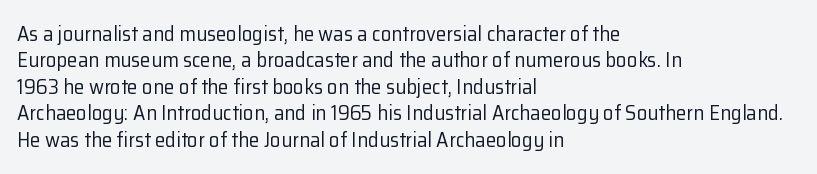
The image shows 21 px text type, upright; set left-aligned, normal line spacing (1.26x), normal letter spacing, not underlined.
